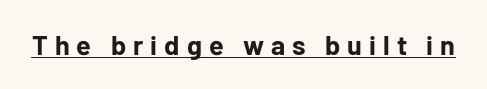
{"italic": "no", "bold": "yes", "underline": "yes", "letter_spacing": "wide", "letter_spacing_em": 0.26, "glyph_px": 27}
